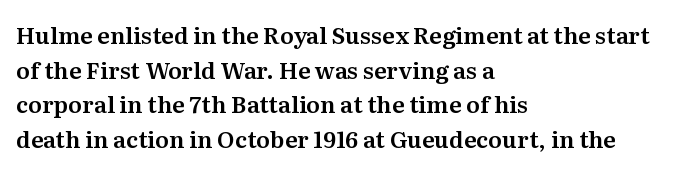
{"italic": "no", "underline": "no", "align": "left", "line_spacing": "normal", "line_spacing_ratio": 1.51, "letter_spacing": "normal", "letter_spacing_em": 0.0, "glyph_px": 23}
